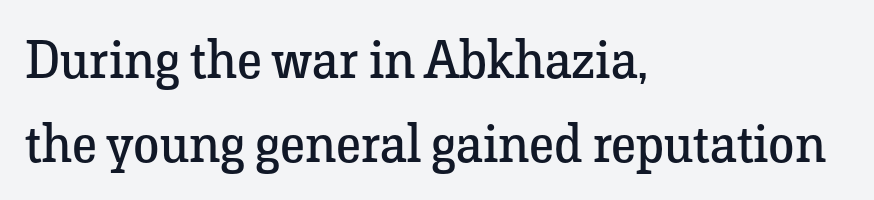
Q: Is the text bold? A: No.
Q: Is the text italic (slanted)? A: No, it is upright.
Q: Is the typeface a serif or a sans-serif typeface? A: Serif.
Q: Is the text underlined? A: No.
Q: How is the paragraph aligned? A: Left-aligned.
Q: Is the spacing between letters normal or unusually wide? A: Normal.
Q: Is the spacing between lines tight, normal or loose? A: Normal.
Q: Width (condensed, normal, or wide)? A: Normal.
Q: Stroke contrast? A: Low.
Q: x-height? A: Medium.
Q: Monospaced? A: No.
